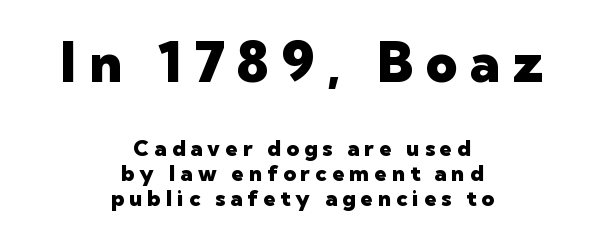
{"serif": "no", "italic": "no", "bold": "yes", "weight": "heavy", "width": "normal", "stroke_contrast": "low", "x_height": "medium", "monospaced": "no", "underline": "no", "align": "center", "line_spacing": "tight", "line_spacing_ratio": 1.14, "letter_spacing": "wide", "letter_spacing_em": 0.23, "larger_block": "first", "size_ratio": 2.5, "glyph_px": 55}
